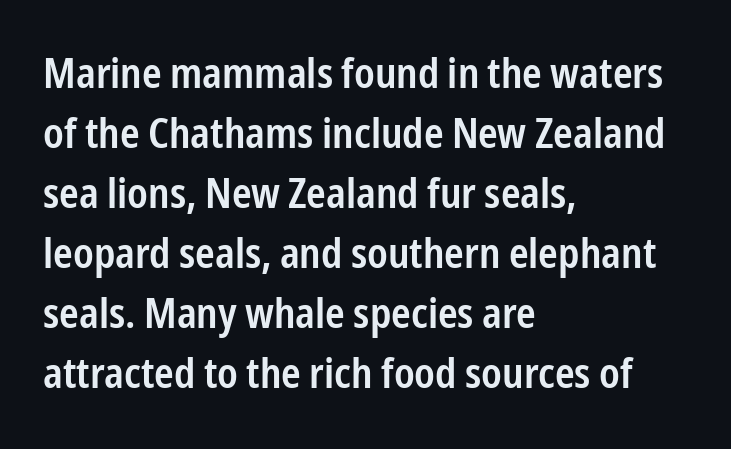
The image shows 42 px semibold, condensed sans-serif type, upright; set left-aligned, normal line spacing (1.43x), normal letter spacing, not underlined; low stroke contrast and a medium x-height.
